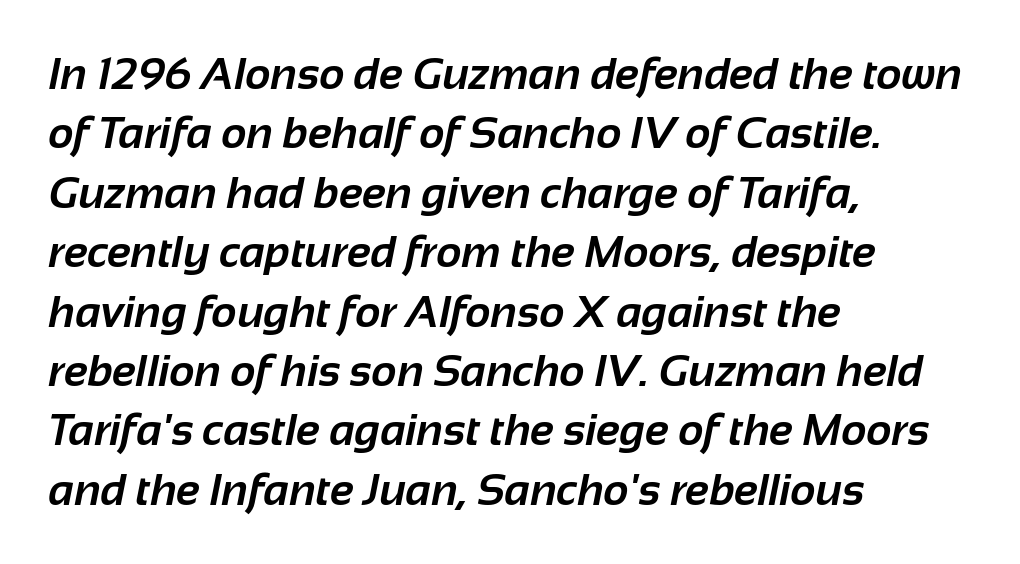
Q: Is the text bold? A: Yes.
Q: Is the typeface a serif or a sans-serif typeface? A: Sans-serif.
Q: Is the text underlined? A: No.
Q: How is the paragraph aligned? A: Left-aligned.
Q: Is the spacing between letters normal or unusually wide? A: Normal.
Q: Is the spacing between lines tight, normal or loose? A: Normal.
Q: Width (condensed, normal, or wide)? A: Normal.
Q: Stroke contrast? A: Low.
Q: x-height? A: Medium.
Q: Monospaced? A: No.
